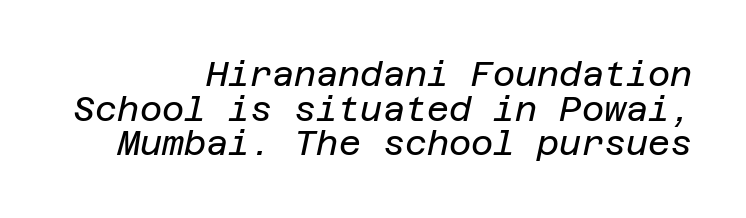
Which margin do the lines hug? The right one — the left edge is uneven. You can tell it's italic because the verticals aren't actually vertical. The vertical gap from one line to the next is small. The foot of each line stays bare and open. Weight: not bold — regular or lighter.
